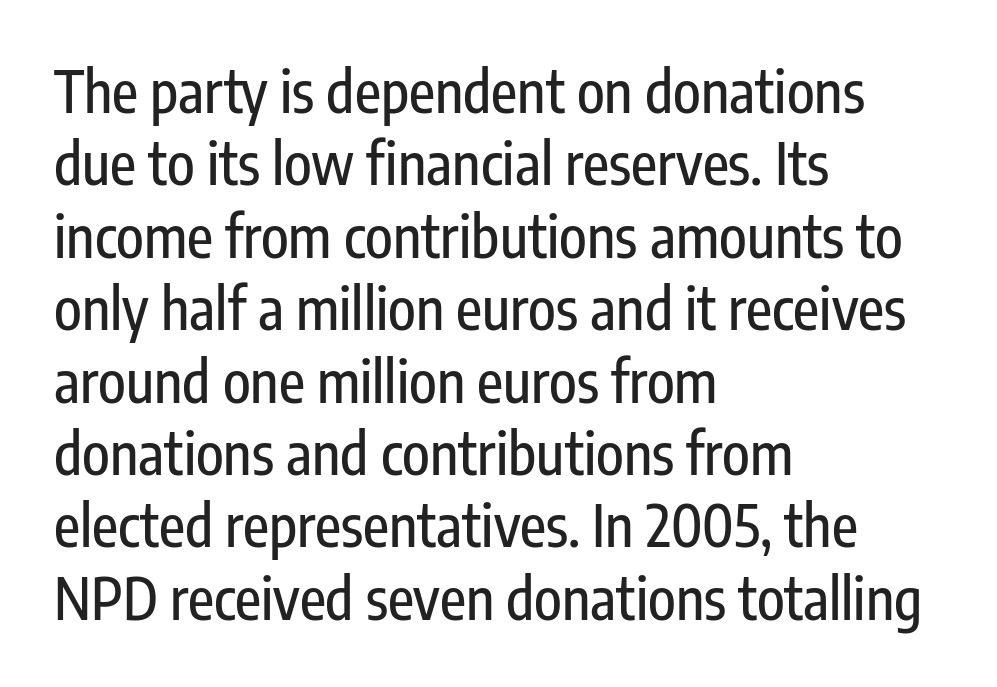
The image shows 57 px condensed sans-serif type, upright; set left-aligned, normal line spacing (1.27x), normal letter spacing, not underlined; low stroke contrast and a medium x-height.
